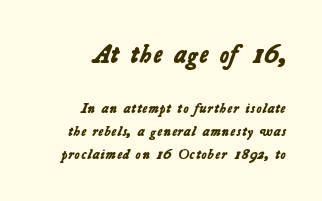
The image shows 25 px bold type; set right-aligned, normal line spacing (1.64x), normal letter spacing, not underlined; the first (top) block is 1.79x larger.
